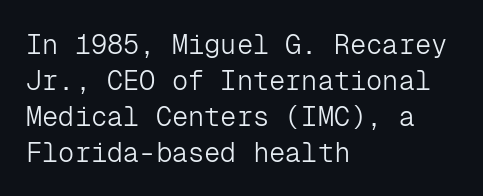
The image shows 27 px text type, upright; set left-aligned, normal line spacing (1.33x), normal letter spacing, not underlined.
